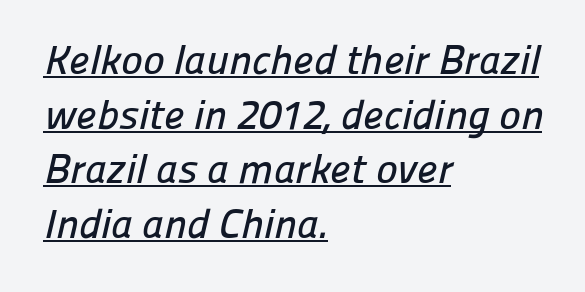
Horizontally, the lines are justified to the leading edge only. Check the space under the baseline: a stroke is drawn there. Tracking here is standard; glyphs follow each other at the usual distance. Varying glyph widths throughout — classic text-font behaviour.
